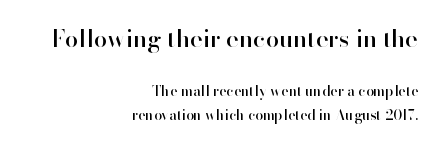
Q: Is the text italic (slanted)? A: No, it is upright.
Q: Is the text underlined? A: No.
Q: How is the paragraph aligned? A: Right-aligned.
Q: Is the spacing between letters normal or unusually wide? A: Normal.
Q: Which block of text is set in a larger size, the first (top) or the second (bottom)? A: The first (top) one.
